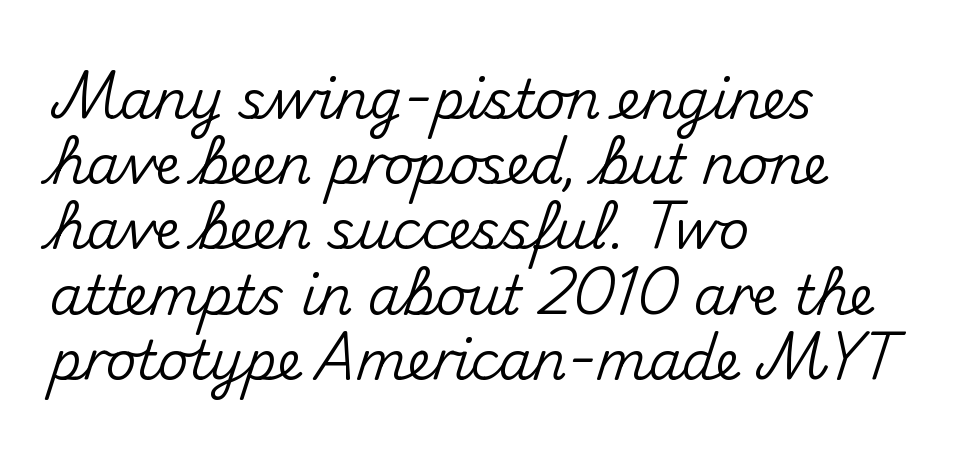
{"serif": "no", "width": "normal", "stroke_contrast": "medium", "x_height": "small", "monospaced": "no", "underline": "no", "align": "left", "line_spacing_ratio": 1.23, "letter_spacing": "normal", "letter_spacing_em": 0.0, "glyph_px": 53}
